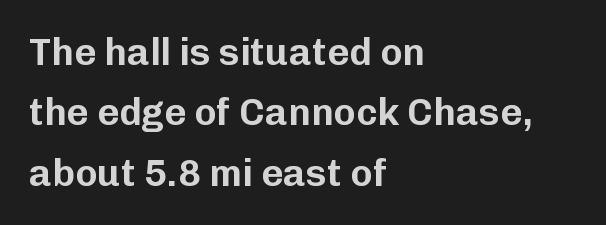
The image shows 38 px sans-serif type, upright; set left-aligned, normal line spacing (1.59x), normal letter spacing, not underlined; low stroke contrast and a medium x-height.
